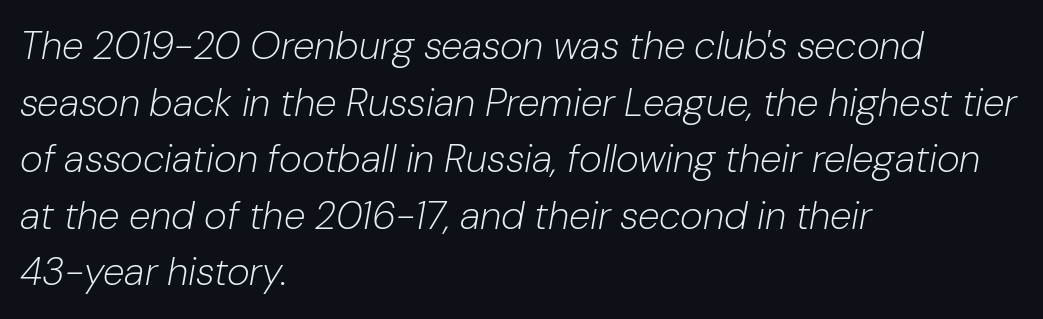
{"italic": "yes", "lean": "right", "slant_degrees": 10, "bold": "no", "weight": "light", "width": "normal", "stroke_contrast": "low", "x_height": "medium", "monospaced": "no", "underline": "no", "align": "left", "line_spacing": "normal", "line_spacing_ratio": 1.45, "letter_spacing": "normal", "letter_spacing_em": 0.0, "glyph_px": 39}
